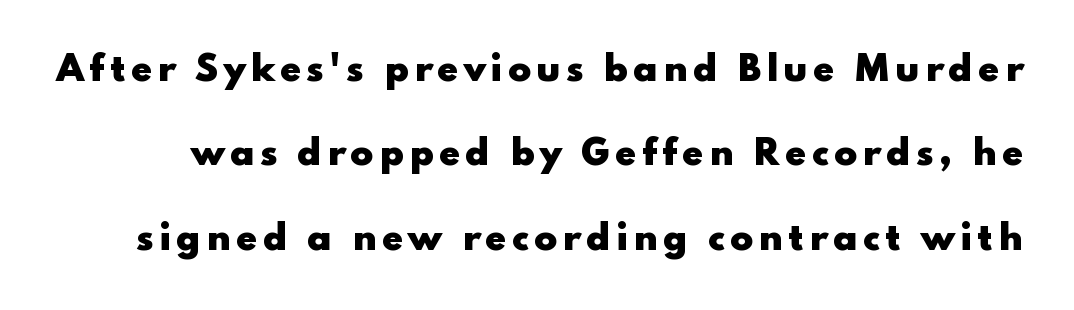
{"serif": "no", "italic": "no", "bold": "yes", "weight": "heavy", "width": "wide", "stroke_contrast": "low", "x_height": "small", "monospaced": "no", "underline": "no", "line_spacing": "loose", "line_spacing_ratio": 2.48, "glyph_px": 34}
